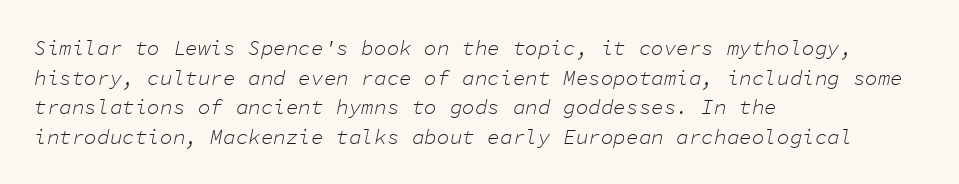
Q: Is the text bold? A: No.
Q: Is the text italic (slanted)? A: Yes, it leans right by about 11 degrees.
Q: Is the text underlined? A: No.
Q: How is the paragraph aligned? A: Left-aligned.
Q: Is the spacing between letters normal or unusually wide? A: Normal.
Q: Is the spacing between lines tight, normal or loose? A: Normal.
